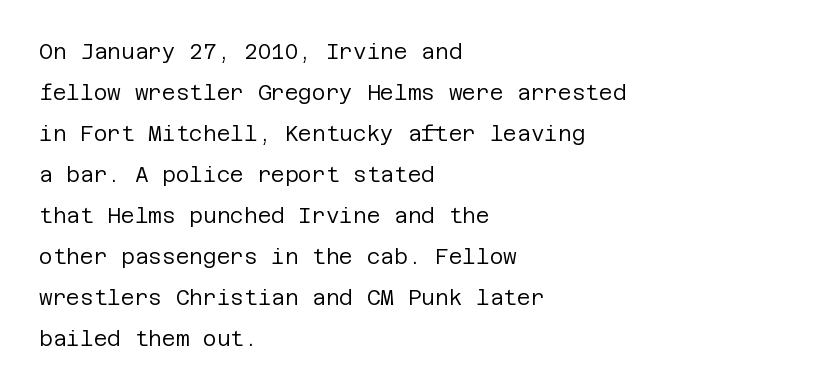
Left-aligned paragraph, ragged on the right. The line texture is even and compact thanks to regular tracking. These glyphs show unthickened strokes, regular width or finer. Nobody drew a line under any word here.
